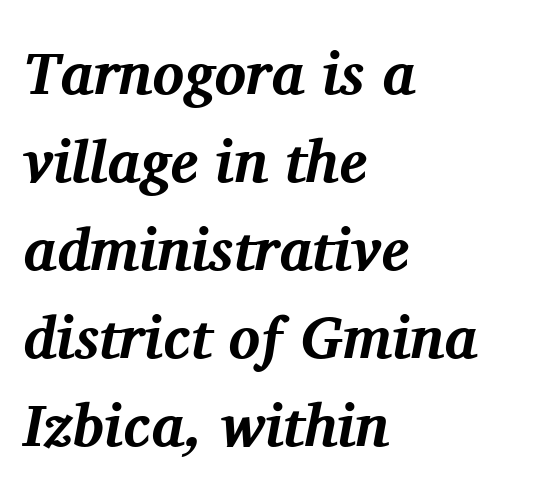
These lines are rendered in a variable-pitch font. Letterform terminals end in serifs throughout the passage. Lines of text with bare space underneath. Slant detected: the letters are inclined.
